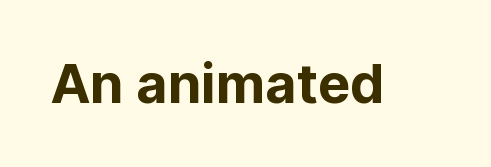
{"serif": "no", "italic": "no", "width": "normal", "stroke_contrast": "low", "x_height": "medium", "monospaced": "no", "underline": "no", "letter_spacing": "normal", "letter_spacing_em": 0.0, "glyph_px": 54}
